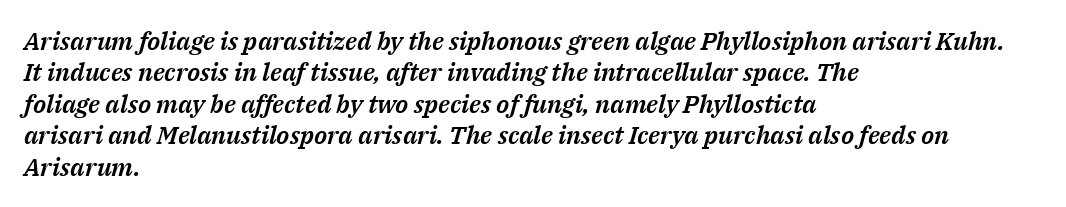
Descender tails drop into unmarked territory. These lines are set flush left with a ragged right edge. Inter-character spacing is left at the font's built-in metrics. The typography opts for an oblique posture over an upright one.
